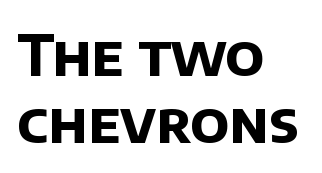
Nobody touched the tracking dial on this one. These words are printed bold, with thick strokes throughout. Unlike a traditional serif, this face leaves its strokes unadorned. Think of a printed novel: that variable character pitch is what you see here. Notice how the passage keeps a crisp vertical edge on the left only.
